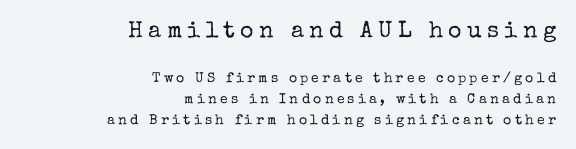
Counters stay open thanks to moderate or lighter strokes. The letters stand straight up with perfectly vertical stems. Visually the block forms a straight wall on the right and a jagged coastline on the left. How are the letters spaced? Widely, with obvious added tracking. Reading down the column, the eye jumps a familiar distance to each next line.
